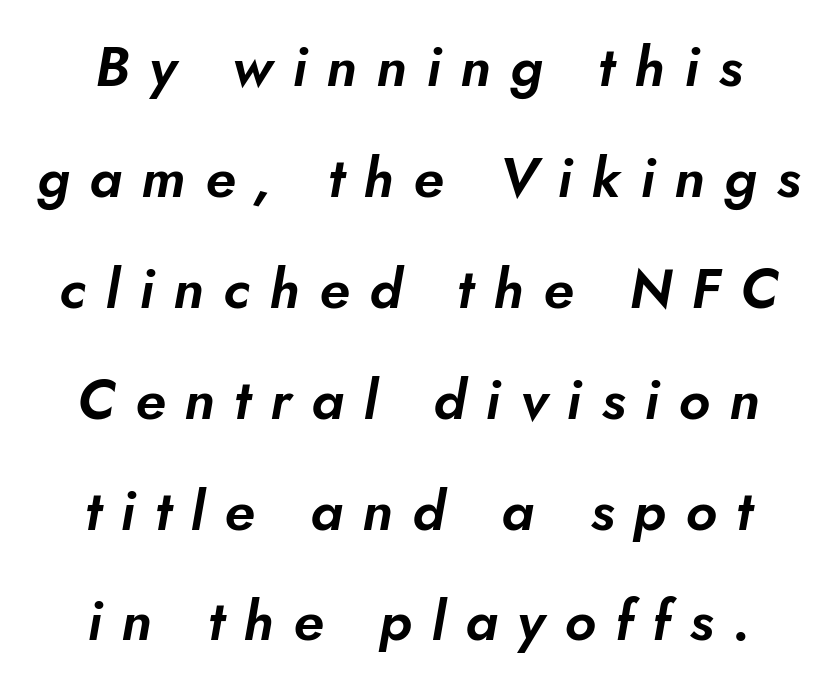
{"italic": "yes", "lean": "right", "slant_degrees": 10, "width": "normal", "stroke_contrast": "low", "x_height": "small", "monospaced": "no", "underline": "no", "align": "center", "line_spacing": "loose", "line_spacing_ratio": 1.98, "letter_spacing": "wide", "letter_spacing_em": 0.35, "glyph_px": 56}
